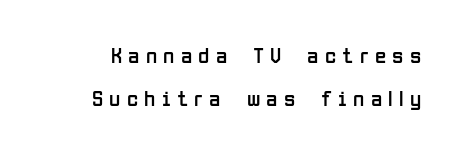
Think standard paragraph weight, or any step lighter than that. Words float on clear page, feet unadorned. The type sits square on the baseline with zero lean. Letter spacing: wide.
